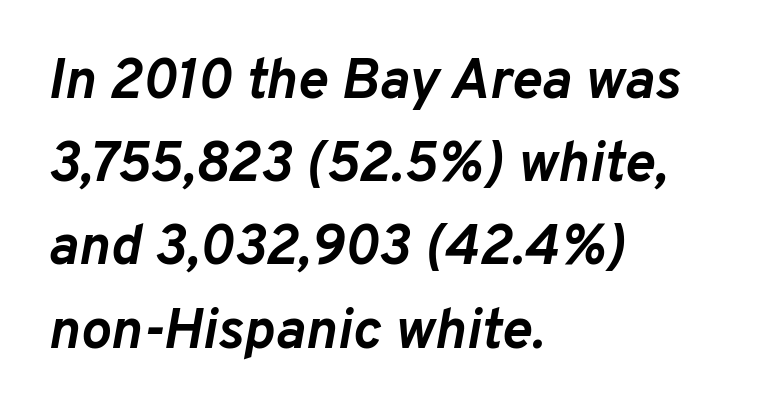
Q: Is the text bold? A: Yes.
Q: Is the text italic (slanted)? A: Yes, it leans right by about 10 degrees.
Q: Is the text underlined? A: No.
Q: How is the paragraph aligned? A: Left-aligned.
Q: Is the spacing between letters normal or unusually wide? A: Normal.
Q: Is the spacing between lines tight, normal or loose? A: Normal.
Q: Width (condensed, normal, or wide)? A: Normal.
Q: Stroke contrast? A: Low.
Q: x-height? A: Medium.
Q: Monospaced? A: No.
